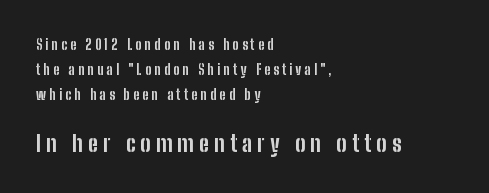
{"italic": "no", "bold": "yes", "underline": "no", "align": "left", "line_spacing_ratio": 1.77, "letter_spacing": "wide", "letter_spacing_em": 0.22, "larger_block": "second", "size_ratio": 1.64, "glyph_px": 23}
